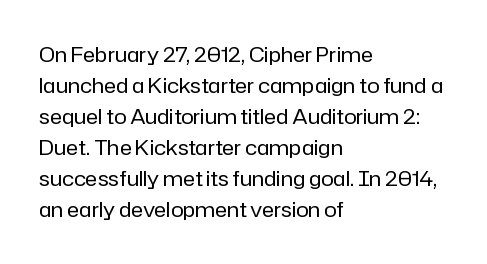
{"italic": "no", "bold": "no", "underline": "no", "align": "left", "line_spacing": "normal", "line_spacing_ratio": 1.48, "letter_spacing": "normal", "letter_spacing_em": 0.0, "glyph_px": 21}
